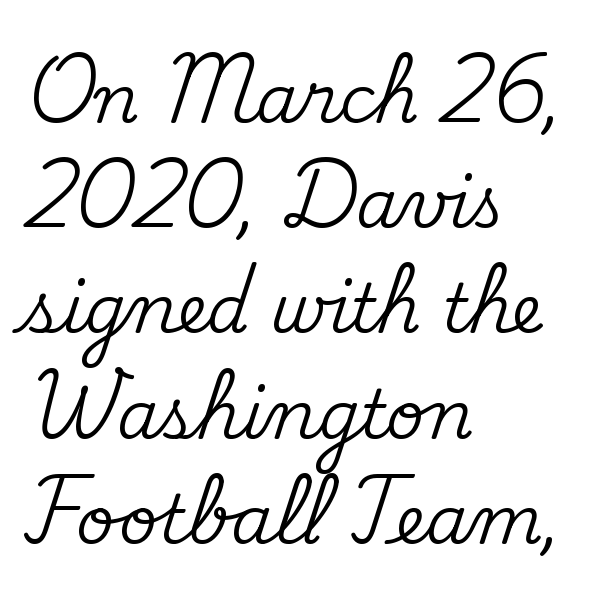
The image shows 67 px text type; set left-aligned, normal line spacing (1.57x), normal letter spacing, not underlined; medium stroke contrast and a small x-height.
